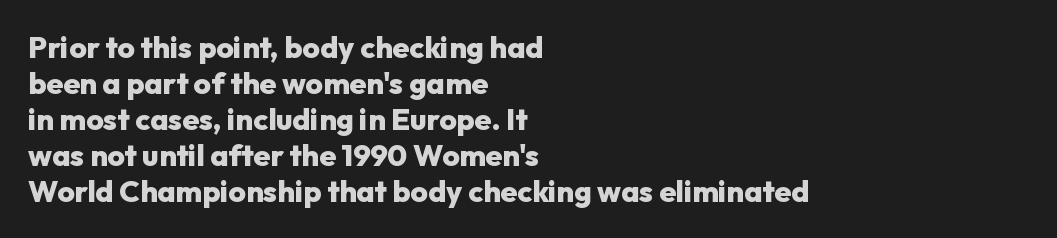
Q: Is the text bold? A: Yes.
Q: Is the text italic (slanted)? A: No, it is upright.
Q: Is the typeface a serif or a sans-serif typeface? A: Sans-serif.
Q: Is the text underlined? A: No.
Q: How is the paragraph aligned? A: Left-aligned.
Q: Is the spacing between letters normal or unusually wide? A: Normal.
Q: Width (condensed, normal, or wide)? A: Normal.
Q: Stroke contrast? A: Low.
Q: x-height? A: Medium.
Q: Monospaced? A: No.
